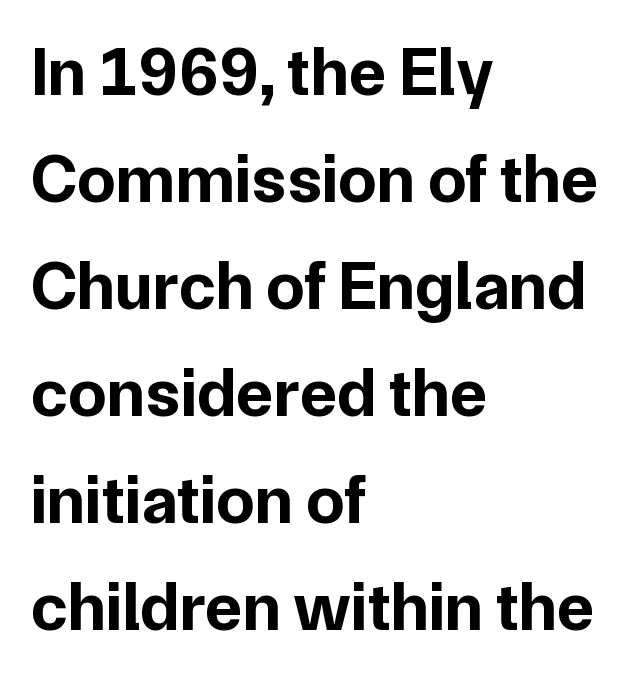
{"serif": "no", "italic": "no", "bold": "yes", "weight": "bold", "width": "normal", "stroke_contrast": "low", "x_height": "medium", "monospaced": "no", "underline": "no", "align": "left", "line_spacing": "normal", "line_spacing_ratio": 1.55, "letter_spacing": "normal", "letter_spacing_em": 0.0, "glyph_px": 69}
